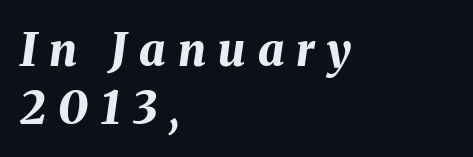
The image shows 46 px bold type, italic (leaning right); set left-aligned, normal line spacing (1.26x), unusually wide letter spacing (+0.27 em), not underlined; medium stroke contrast and a medium x-height.
